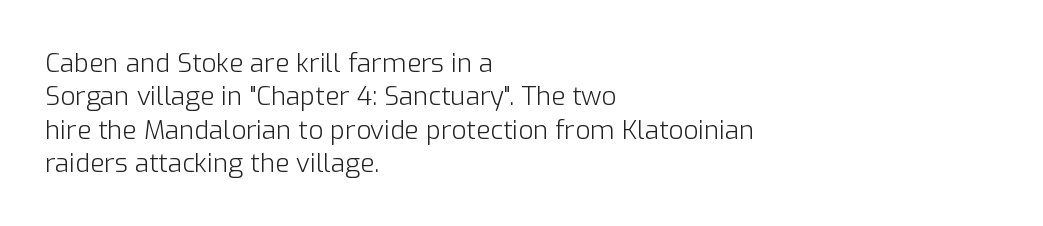
Compared with typical paragraphs, the rows here are spaced about the same. The letters stand straight up with perfectly vertical stems. Short and long lines alike share a common starting point at left. Is the stroke heavy? The answer is a plain regular-or-lighter. In terms of letterspacing, this is plain default setting. Just letters on the line, the space beneath them empty.
